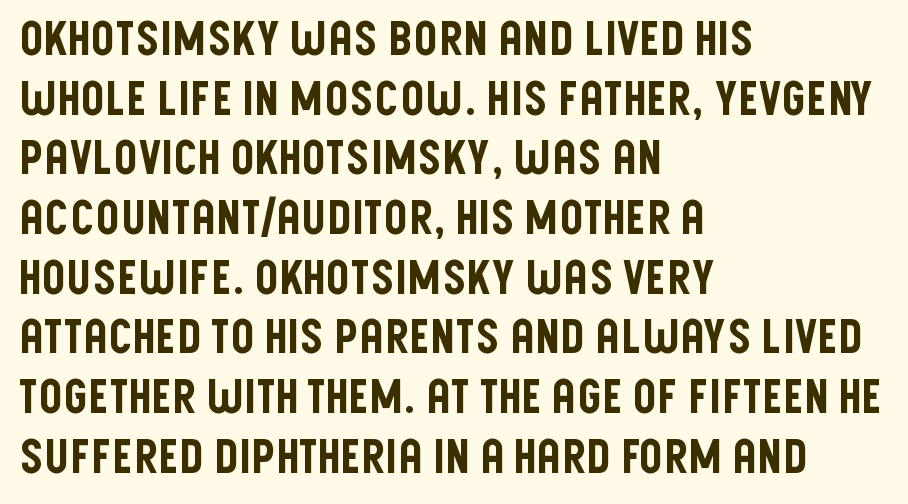
The image shows 47 px condensed sans-serif type, upright; set left-aligned, normal line spacing (1.27x), normal letter spacing, not underlined; low stroke contrast and a large x-height.
